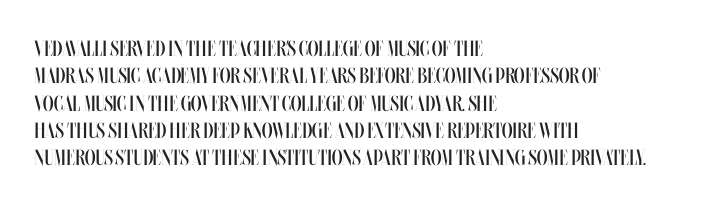
{"italic": "no", "bold": "no", "underline": "no", "align": "left", "line_spacing_ratio": 1.24, "letter_spacing": "normal", "letter_spacing_em": 0.0, "glyph_px": 22}
